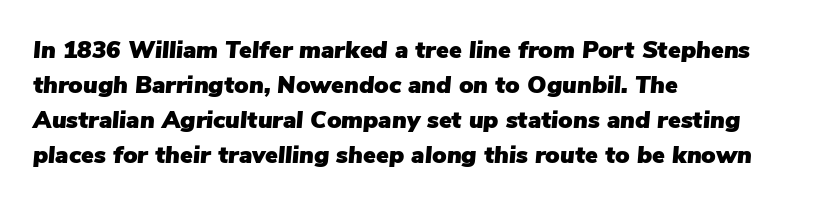
{"italic": "yes", "lean": "right", "slant_degrees": 5, "underline": "no", "align": "left", "line_spacing": "normal", "line_spacing_ratio": 1.46, "letter_spacing": "normal", "letter_spacing_em": 0.0, "glyph_px": 24}
